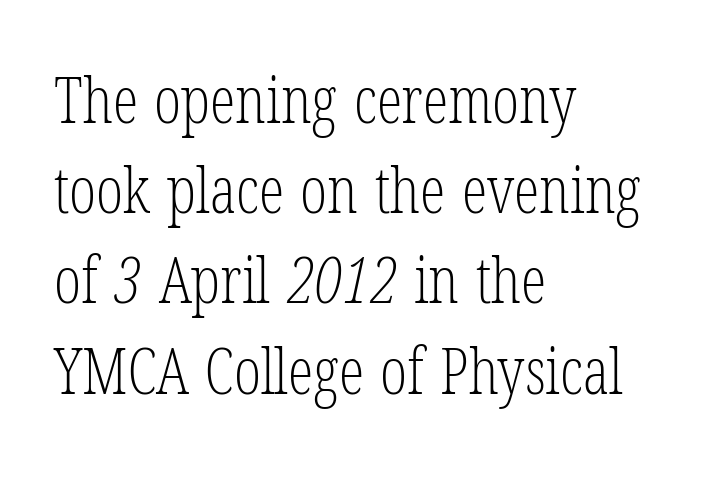
The image shows 64 px light, condensed serif type; set left-aligned, normal line spacing (1.41x), normal letter spacing, not underlined; low stroke contrast and a medium x-height.
